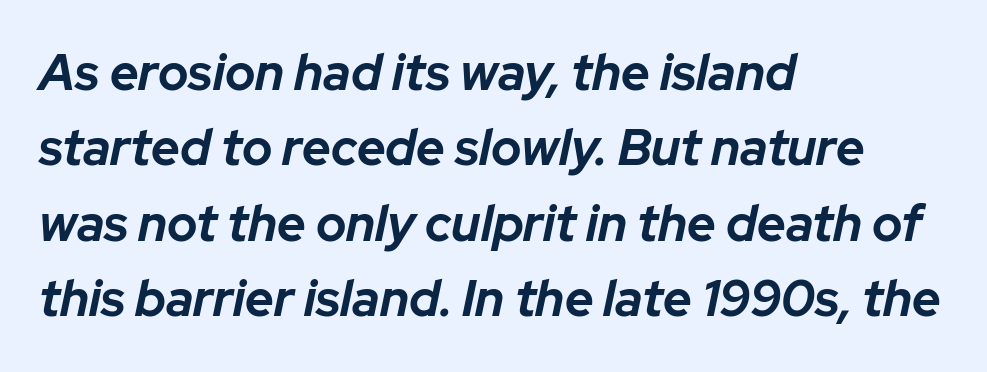
{"italic": "yes", "lean": "right", "slant_degrees": 12, "bold": "yes", "weight": "bold", "width": "normal", "stroke_contrast": "low", "x_height": "medium", "monospaced": "no", "underline": "no", "align": "left", "line_spacing": "normal", "line_spacing_ratio": 1.51, "letter_spacing": "normal", "letter_spacing_em": 0.0, "glyph_px": 50}
